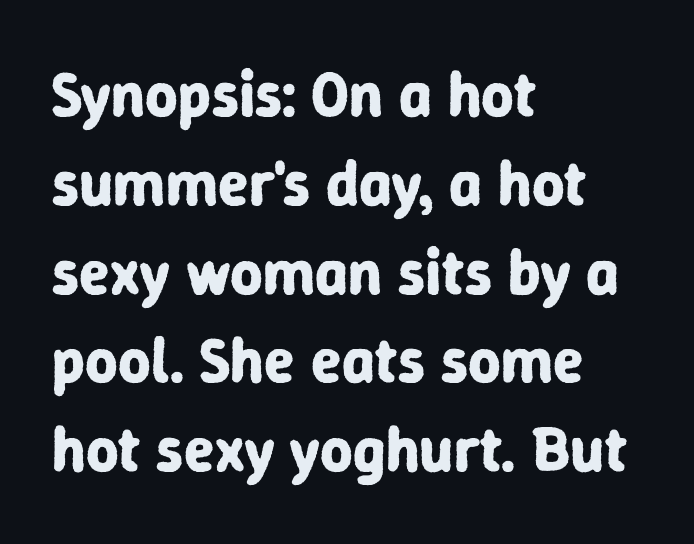
If you drew a line through each stem, it would be perfectly vertical. Layout note: lines flush left. Look at the tracking — it's just the regular setting, nothing added. Here the designer chose a conventional face with non-uniform glyph widths.
